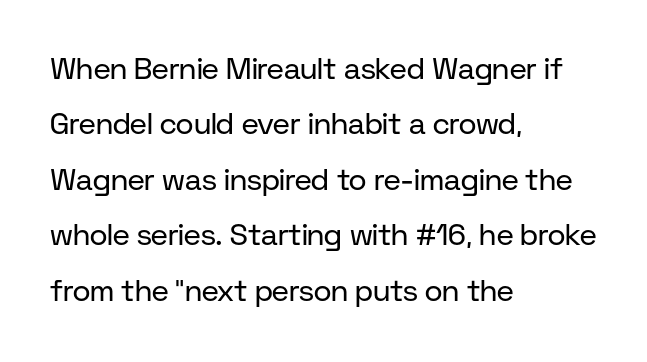
{"serif": "no", "italic": "no", "bold": "no", "weight": "regular", "width": "normal", "stroke_contrast": "low", "x_height": "medium", "monospaced": "no", "underline": "no", "align": "left", "line_spacing_ratio": 1.85, "letter_spacing": "normal", "letter_spacing_em": 0.0, "glyph_px": 30}
